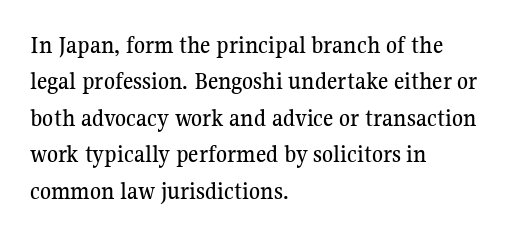
Plain, unruled lines of type. The type is set solid horizontally, with unmodified tracking. Tall strokes in this sample are plumb rather than angled. Regarding leading, the lines here are spaced in the standard way.
